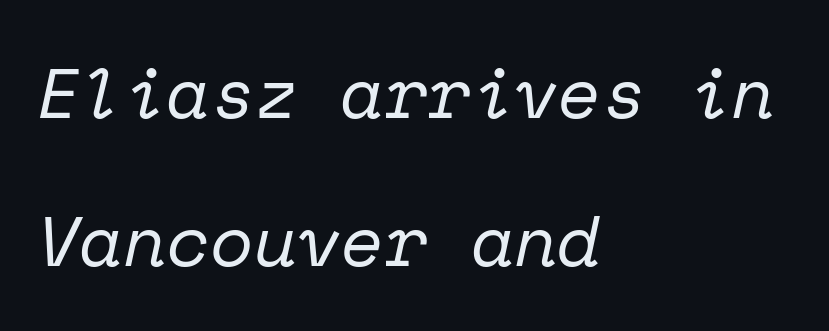
Style check: oblique. Line spacing here is loose. No letter is thick-stroked: the sample isn't bold. The paragraph has a hard left edge and a soft right edge.
